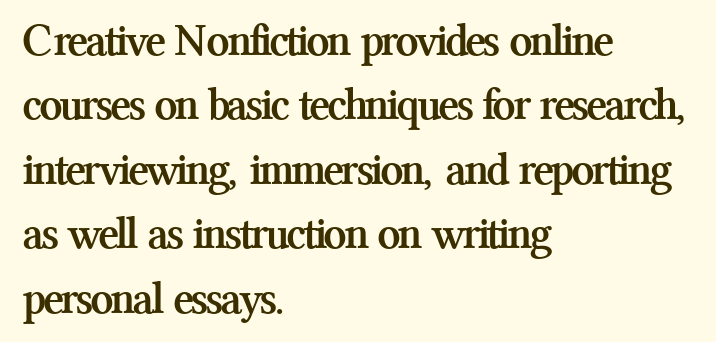
Q: Is the text bold? A: Yes.
Q: Is the text italic (slanted)? A: No, it is upright.
Q: Is the typeface a serif or a sans-serif typeface? A: Serif.
Q: Is the text underlined? A: No.
Q: How is the paragraph aligned? A: Left-aligned.
Q: Is the spacing between letters normal or unusually wide? A: Normal.
Q: Is the spacing between lines tight, normal or loose? A: Normal.
Q: Width (condensed, normal, or wide)? A: Normal.
Q: Stroke contrast? A: Medium.
Q: x-height? A: Medium.
Q: Monospaced? A: No.
